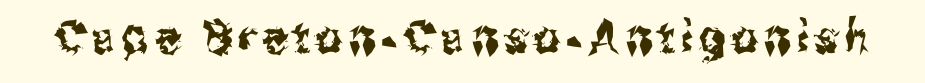
{"serif": "no", "italic": "no", "width": "condensed", "stroke_contrast": "medium", "x_height": "medium", "monospaced": "no", "underline": "no", "glyph_px": 46}
